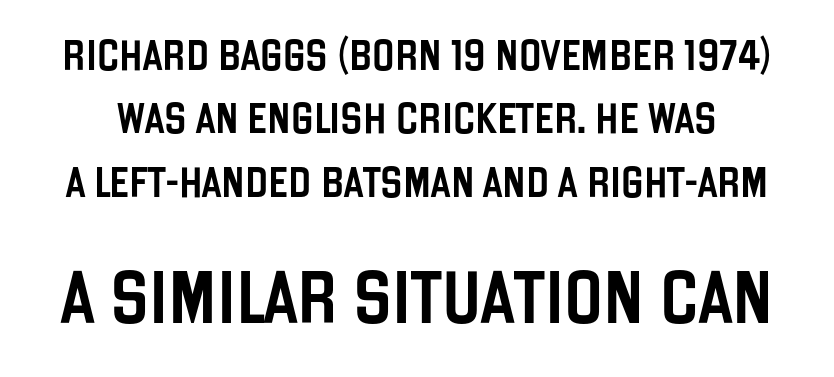
The image shows 52 px condensed sans-serif type, upright; set loose line spacing (2.11x), normal letter spacing, not underlined; the second (bottom) block is 1.73x larger; low stroke contrast and a large x-height.
